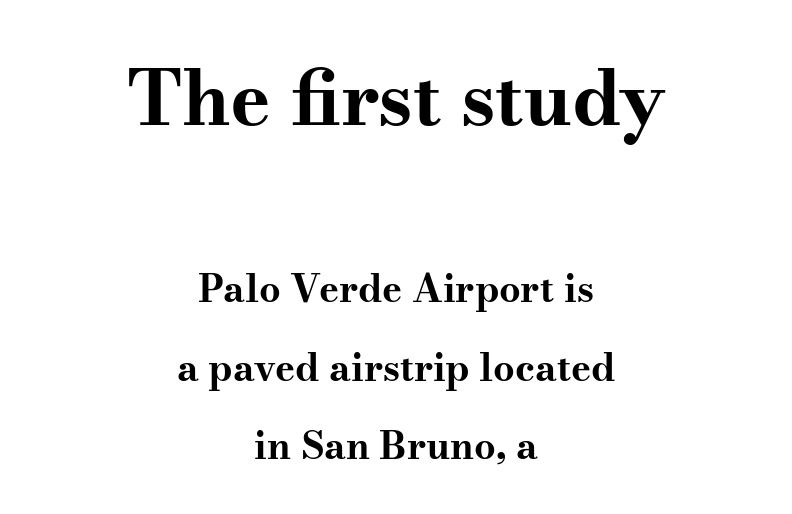
Descenders hang freely into open space. Each line is balanced around a shared central axis. You could call the tracking neutral — neither tight nor loose. The space between consecutive lines is lavish.
